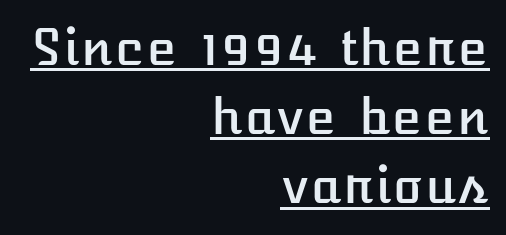
{"italic": "no", "width": "normal", "stroke_contrast": "low", "x_height": "medium", "underline": "yes", "align": "right", "line_spacing": "normal", "line_spacing_ratio": 1.41, "letter_spacing": "normal", "letter_spacing_em": 0.0, "glyph_px": 49}
